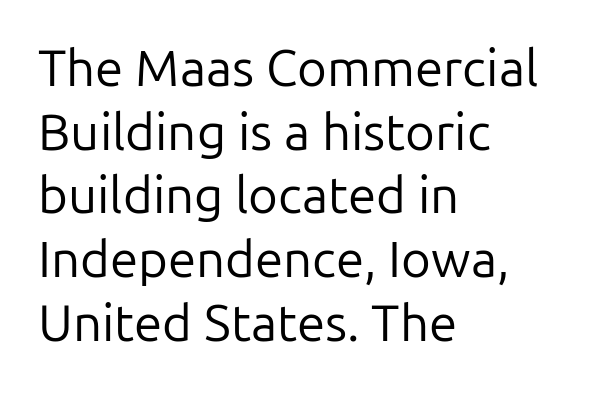
A classic flush-left, rag-right setting is used for this passage. Vertically, the passage feels balanced, rows spaced as you'd expect. Does the type have serifs? No, each stem ends abruptly. The type is set solid horizontally, with unmodified tracking. The foot of each line stays bare and open.
